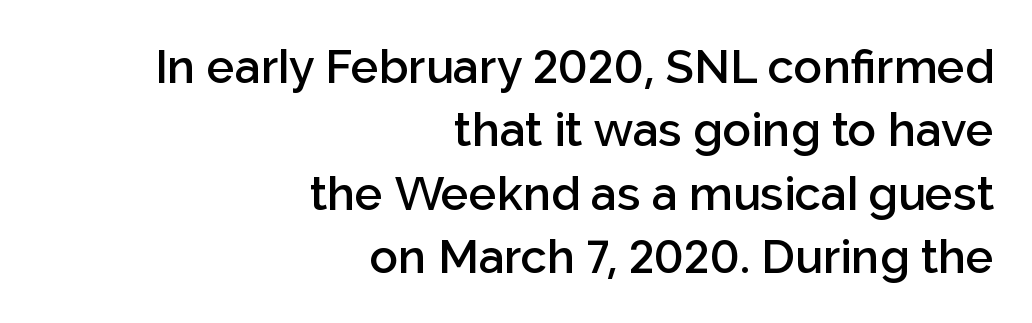
The image shows 47 px semibold sans-serif type, upright; set right-aligned, normal line spacing (1.35x), normal letter spacing, not underlined; low stroke contrast and a medium x-height.
